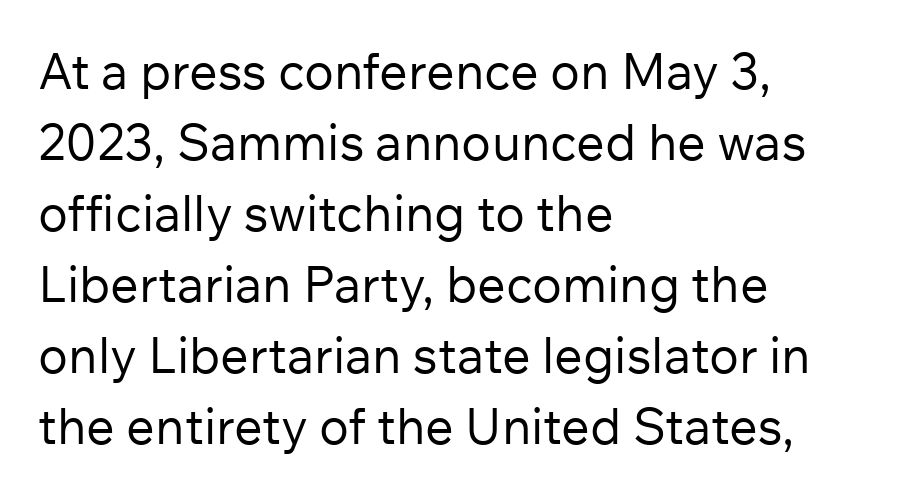
Bold? No — there's no thickening of the strokes. The font family rendered here belongs to the sans-serif group. The setting favours the left margin, as ordinary paragraphs usually do. This is roman type, the default non-slanted kind. Is there much room between lines? A standard amount, neither cramped nor airy. Short note: letters normally spaced.
